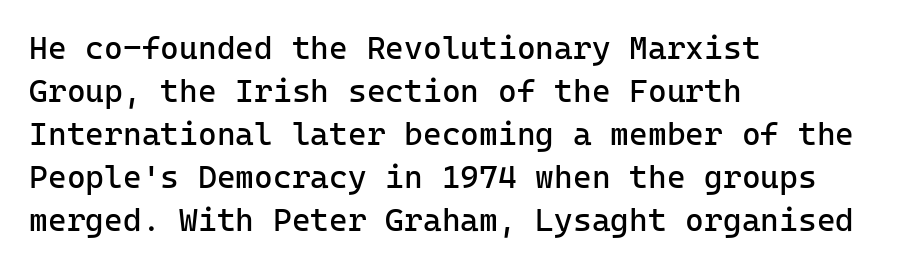
The image shows 32 px regular-weight sans-serif type, upright, monospaced; set left-aligned, normal line spacing (1.34x), normal letter spacing, not underlined; low stroke contrast and a medium x-height.
